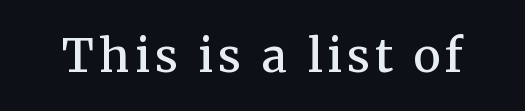
Looks like regular typesetting: each glyph gets only the width it needs. Every stem runs plumb, perpendicular to the baseline. Honestly, there is no underline to notice here at all. This is moderately heavy type, rendered in semibold. The letters carry serifs — small finishing strokes at the ends of their stems.
